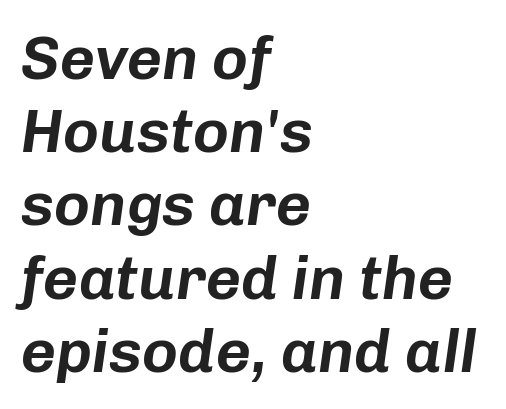
This sample uses an oblique cut, with every glyph tilted off the vertical. The lines in this sample share a left origin and differ only in where they stop. Note the varied advance widths — an 'i' is clearly narrower than an 'm'. Check under the words: just untouched page. These lines keep a tight, regular rhythm from letter to letter.
